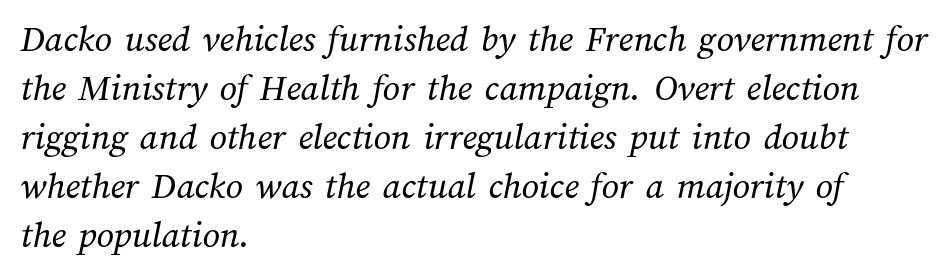
The image shows 38 px regular-weight type; set left-aligned, normal line spacing (1.29x), normal letter spacing, not underlined; medium stroke contrast and a medium x-height.
